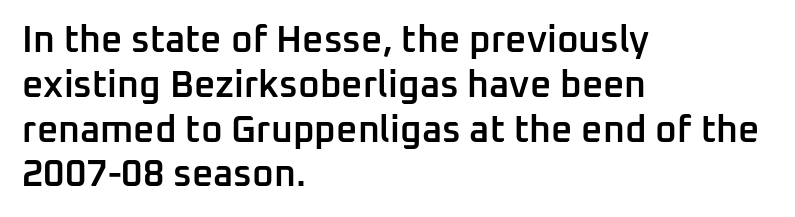
{"serif": "no", "italic": "no", "bold": "semi", "weight": "semibold", "width": "normal", "stroke_contrast": "low", "x_height": "medium", "monospaced": "no", "underline": "no", "align": "left", "line_spacing_ratio": 1.21, "letter_spacing": "normal", "letter_spacing_em": 0.0, "glyph_px": 37}
